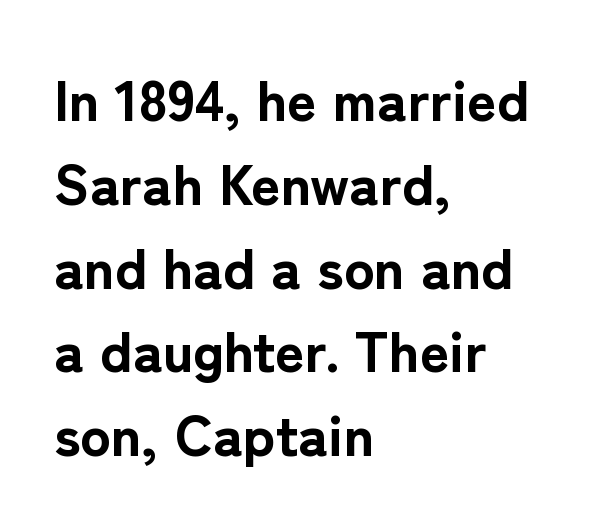
{"serif": "no", "italic": "no", "bold": "yes", "weight": "bold", "width": "normal", "stroke_contrast": "low", "x_height": "medium", "monospaced": "no", "underline": "no", "align": "left", "line_spacing": "normal", "line_spacing_ratio": 1.47, "letter_spacing": "normal", "letter_spacing_em": 0.0, "glyph_px": 57}
